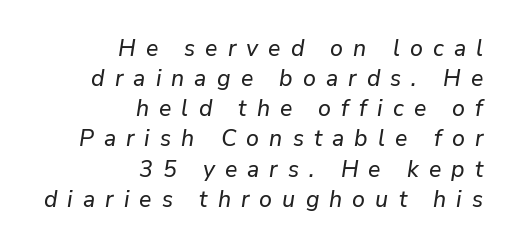
Q: Is the text italic (slanted)? A: Yes, it leans right by about 9 degrees.
Q: Is the text underlined? A: No.
Q: How is the paragraph aligned? A: Right-aligned.
Q: Is the spacing between letters normal or unusually wide? A: Unusually wide.
Q: Is the spacing between lines tight, normal or loose? A: Normal.
